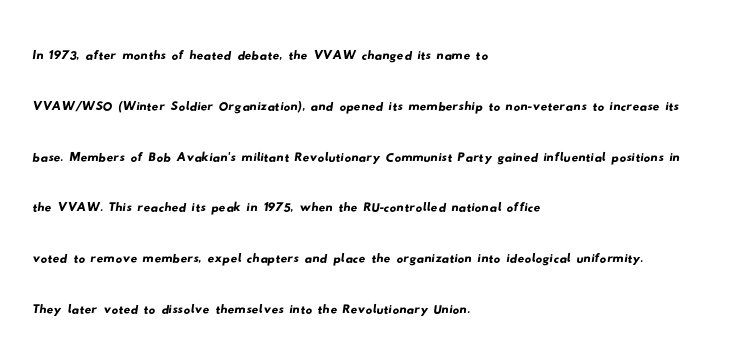
The letters advance in unequal steps, a hallmark of proportional type. The space beneath each line is pristine and unruled. Is the block centered? No — it sits flush against the left margin. The rows are spaced the way most documents space them. The face used here is a sans, in the tradition of grotesques and geometrics. No extra tracking has been applied to these lines.
